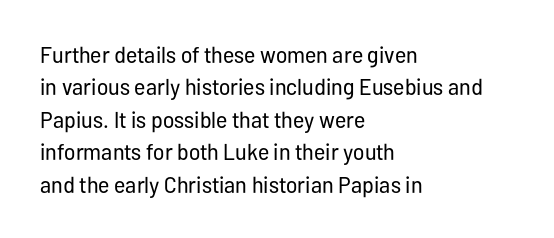
{"italic": "no", "bold": "no", "underline": "no", "align": "left", "line_spacing": "normal", "line_spacing_ratio": 1.41, "letter_spacing": "normal", "letter_spacing_em": 0.0, "glyph_px": 23}
